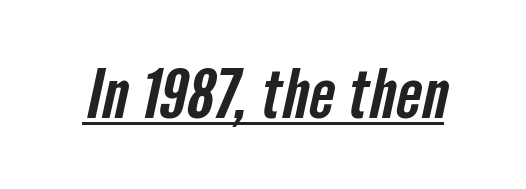
The image shows 69 px condensed sans-serif type; set normal letter spacing, underlined; low stroke contrast and a medium x-height.
